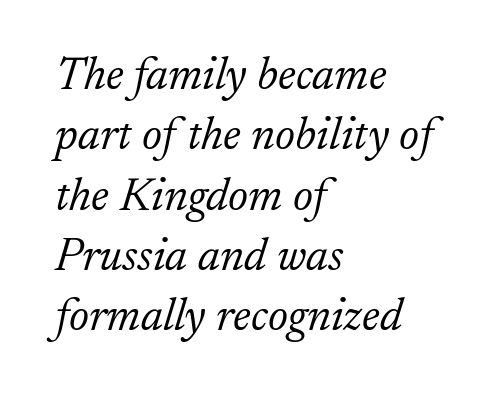
Q: Is the text bold? A: No.
Q: Is the text italic (slanted)? A: Yes, it leans right by about 17 degrees.
Q: Is the typeface a serif or a sans-serif typeface? A: Serif.
Q: Is the text underlined? A: No.
Q: How is the paragraph aligned? A: Left-aligned.
Q: Is the spacing between letters normal or unusually wide? A: Normal.
Q: Is the spacing between lines tight, normal or loose? A: Normal.
Q: Width (condensed, normal, or wide)? A: Normal.
Q: Stroke contrast? A: Low.
Q: x-height? A: Small.
Q: Monospaced? A: No.
